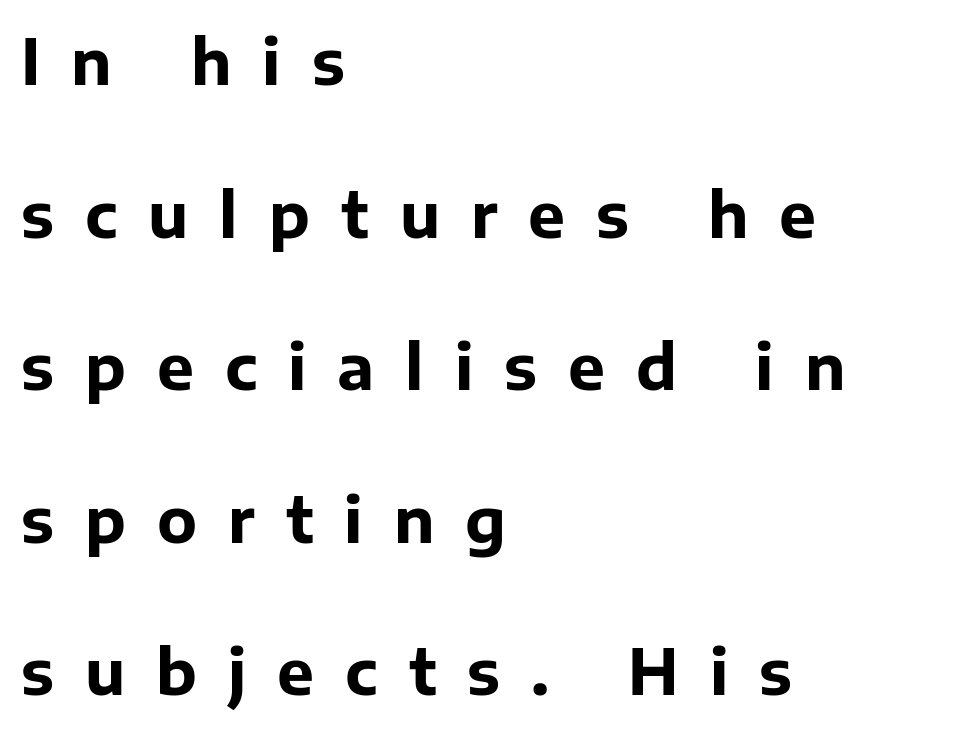
{"serif": "no", "italic": "no", "bold": "yes", "weight": "bold", "width": "normal", "stroke_contrast": "low", "x_height": "medium", "monospaced": "no", "underline": "no", "align": "left", "line_spacing": "loose", "line_spacing_ratio": 2.46, "letter_spacing": "wide", "letter_spacing_em": 0.5, "glyph_px": 62}
